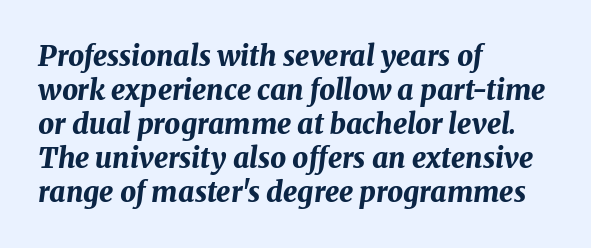
{"italic": "yes", "lean": "right", "slant_degrees": 8, "bold": "yes", "weight": "bold", "width": "normal", "stroke_contrast": "medium", "x_height": "medium", "monospaced": "no", "underline": "no", "align": "left", "line_spacing_ratio": 1.21, "letter_spacing": "normal", "letter_spacing_em": 0.0, "glyph_px": 28}
